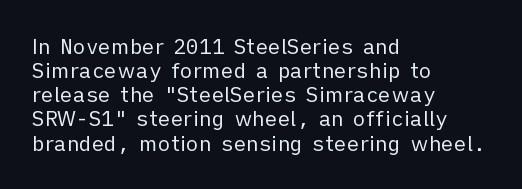
{"italic": "no", "bold": "no", "underline": "no", "align": "left", "line_spacing": "tight", "line_spacing_ratio": 1.15, "letter_spacing": "normal", "letter_spacing_em": 0.0, "glyph_px": 21}
